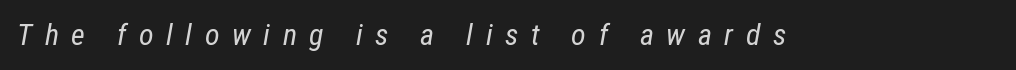
{"italic": "yes", "lean": "right", "slant_degrees": 12, "bold": "no", "weight": "regular", "width": "condensed", "stroke_contrast": "low", "x_height": "medium", "monospaced": "no", "underline": "no", "letter_spacing": "wide", "letter_spacing_em": 0.42, "glyph_px": 30}
